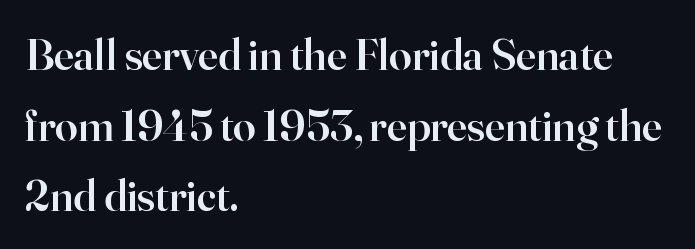
The image shows 45 px semibold serif type, upright; set left-aligned, normal line spacing (1.57x), normal letter spacing, not underlined; high stroke contrast and a small x-height.
